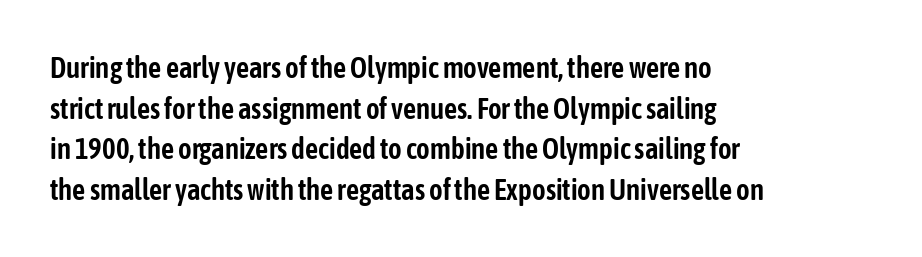
The image shows 29 px condensed sans-serif type, upright; set left-aligned, normal line spacing (1.4x), normal letter spacing, not underlined; low stroke contrast and a medium x-height.
